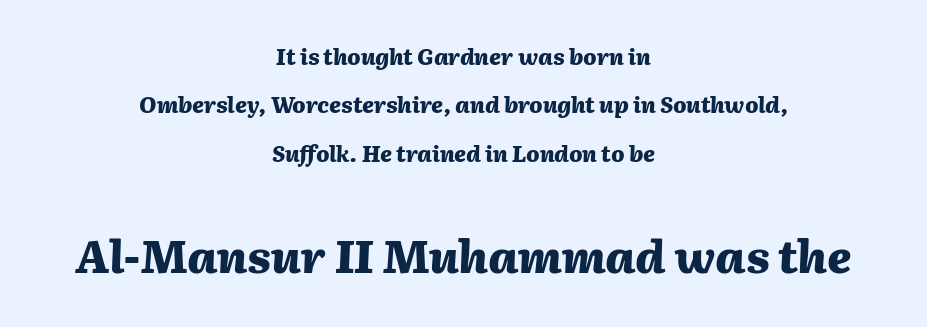
Q: Is the text bold? A: Yes.
Q: Is the text italic (slanted)? A: Yes, it leans right by about 2 degrees.
Q: Is the text underlined? A: No.
Q: How is the paragraph aligned? A: Centered.
Q: Is the spacing between letters normal or unusually wide? A: Normal.
Q: Is the spacing between lines tight, normal or loose? A: Loose.
Q: Which block of text is set in a larger size, the first (top) or the second (bottom)? A: The second (bottom) one.
Q: Width (condensed, normal, or wide)? A: Normal.
Q: Stroke contrast? A: Medium.
Q: x-height? A: Medium.
Q: Monospaced? A: No.
